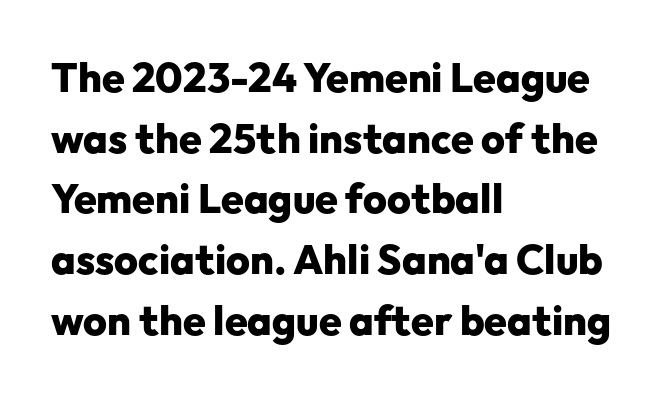
The image shows 41 px heavy sans-serif type, upright; set left-aligned, normal line spacing (1.48x), normal letter spacing, not underlined; low stroke contrast and a medium x-height.
